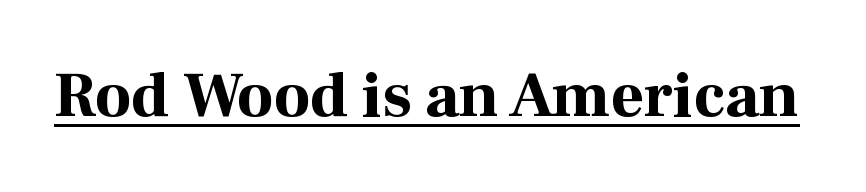
Q: Is the text bold? A: Yes.
Q: Is the text italic (slanted)? A: No, it is upright.
Q: Is the typeface a serif or a sans-serif typeface? A: Serif.
Q: Is the text underlined? A: Yes.
Q: Is the spacing between letters normal or unusually wide? A: Normal.
Q: Width (condensed, normal, or wide)? A: Normal.
Q: Stroke contrast? A: High.
Q: x-height? A: Medium.
Q: Monospaced? A: No.
